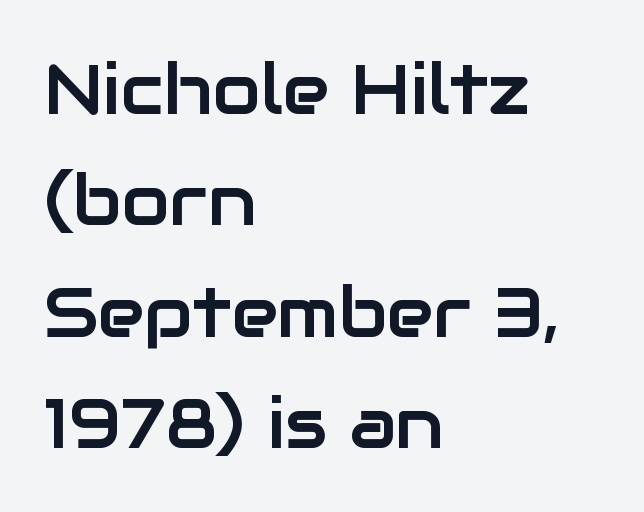
A typesetter would call this zero additional tracking. Plain, unruled lines of type. The lines sit at an ordinary, default distance from one another. Is this a fixed-width face? No — the glyphs have proportional, varying widths. Notice how the passage keeps a crisp vertical edge on the left only. These lines were composed using upright roman letters.
